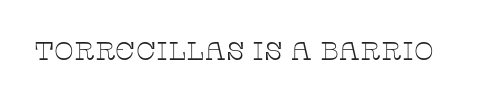
{"italic": "no", "bold": "no", "underline": "no", "letter_spacing": "normal", "letter_spacing_em": 0.0, "glyph_px": 26}
